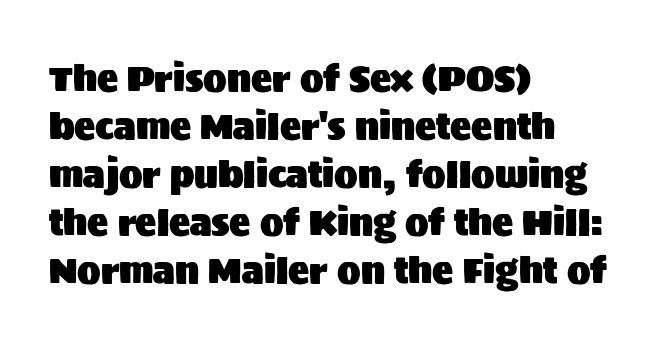
Q: Is the text italic (slanted)? A: No, it is upright.
Q: Is the typeface a serif or a sans-serif typeface? A: Sans-serif.
Q: Is the text underlined? A: No.
Q: How is the paragraph aligned? A: Left-aligned.
Q: Is the spacing between letters normal or unusually wide? A: Normal.
Q: Is the spacing between lines tight, normal or loose? A: Normal.
Q: Width (condensed, normal, or wide)? A: Normal.
Q: Stroke contrast? A: Medium.
Q: x-height? A: Large.
Q: Monospaced? A: No.
